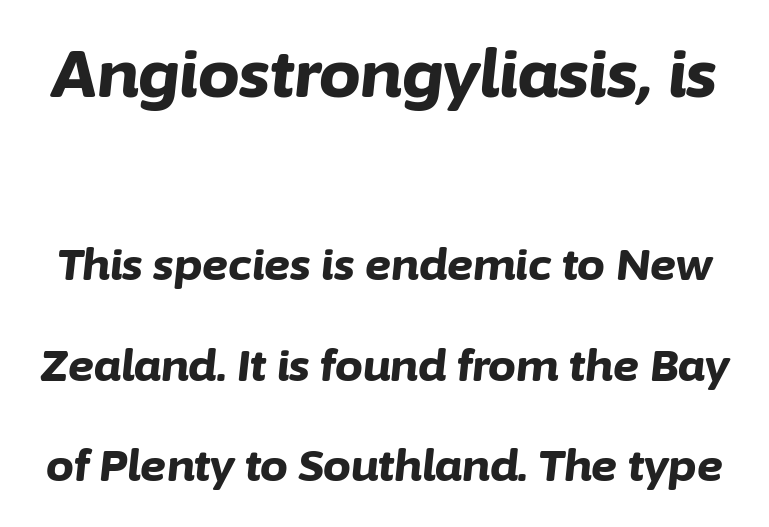
Clear beneath every line of the passage. This layout puts the oversized block above and the modest block below. Summary of vertical rhythm: relaxed, with wide interline spacing. Summary of weight: heavy, a full bold. Varying glyph widths throughout — classic text-font behaviour.
